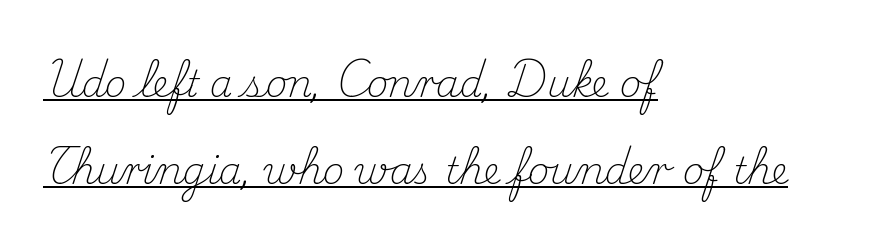
The image shows 37 px light serif type; set left-aligned, loose line spacing (2.35x), normal letter spacing, underlined; medium stroke contrast and a small x-height.
